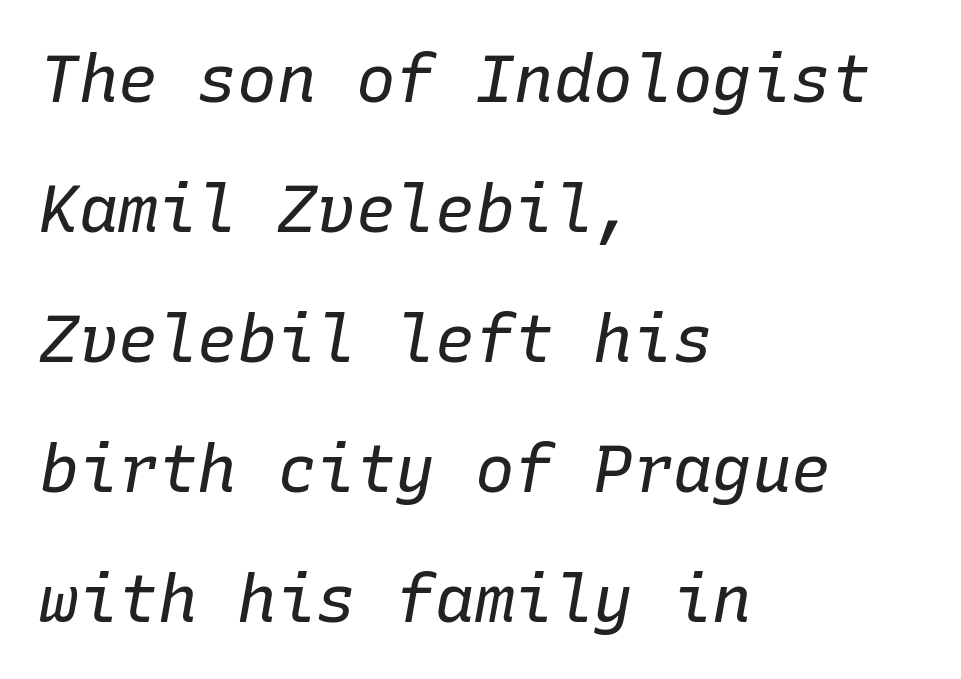
{"italic": "yes", "lean": "right", "slant_degrees": 10, "bold": "no", "weight": "regular", "width": "normal", "stroke_contrast": "low", "x_height": "medium", "monospaced": "yes", "underline": "no", "align": "left", "line_spacing": "loose", "line_spacing_ratio": 1.97, "letter_spacing": "normal", "letter_spacing_em": 0.0, "glyph_px": 66}
